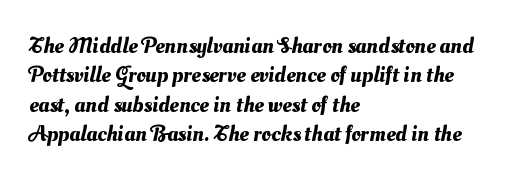
The image shows 23 px text type; set left-aligned, normal line spacing (1.28x), normal letter spacing, not underlined.
